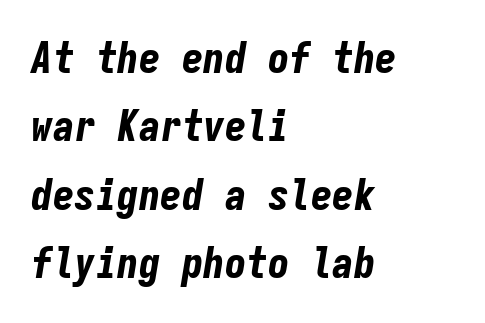
Q: Is the text bold? A: Yes.
Q: Is the text italic (slanted)? A: Yes, it leans right by about 9 degrees.
Q: Is the text underlined? A: No.
Q: How is the paragraph aligned? A: Left-aligned.
Q: Is the spacing between letters normal or unusually wide? A: Normal.
Q: Is the spacing between lines tight, normal or loose? A: Normal.
Q: Width (condensed, normal, or wide)? A: Condensed.
Q: Stroke contrast? A: Low.
Q: x-height? A: Medium.
Q: Monospaced? A: Yes.
